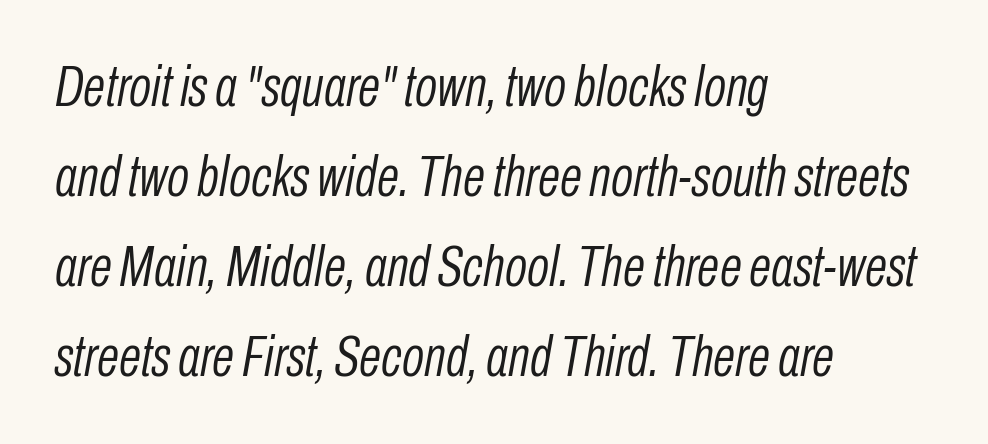
{"italic": "yes", "lean": "right", "slant_degrees": 10, "bold": "no", "weight": "light", "width": "condensed", "stroke_contrast": "low", "x_height": "medium", "monospaced": "no", "underline": "no", "align": "left", "line_spacing": "normal", "line_spacing_ratio": 1.55, "letter_spacing": "normal", "letter_spacing_em": 0.0, "glyph_px": 58}
